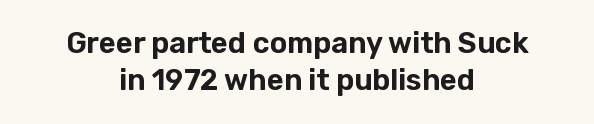
The image shows 29 px sans-serif type, upright; set centered, normal line spacing (1.28x), normal letter spacing, not underlined; low stroke contrast and a medium x-height.
